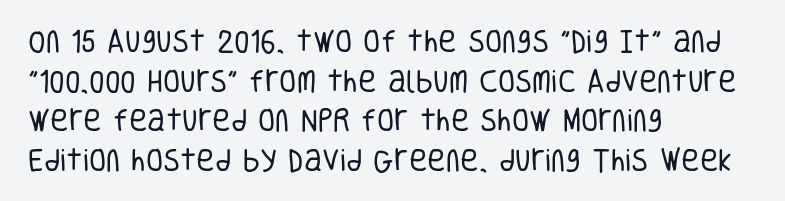
No italicization has been applied; the sample stays upright. Which margin do the lines hug? The left one — the right edge is uneven. Interline gaps are of average width in this sample. Descender tails drop into unmarked territory.
